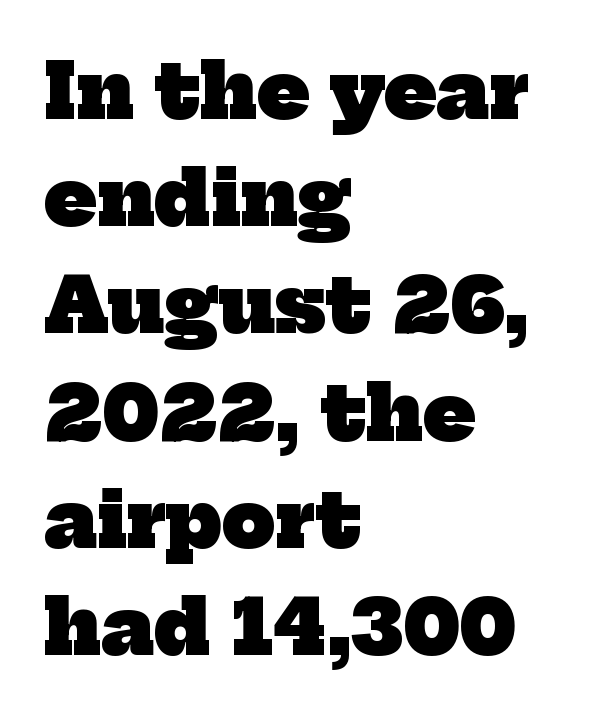
A typesetter would call this leading conventional body-copy spacing. Bold? Absolutely — the strokes are thick and heavy. Proportional: the letters do not fall into vertical columns. The paragraph shown leans on its left margin.
